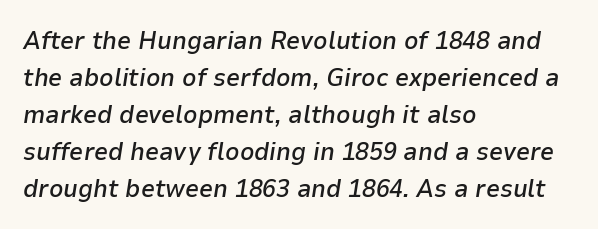
{"italic": "yes", "lean": "right", "slant_degrees": 9, "bold": "semi", "underline": "no", "align": "left", "line_spacing": "normal", "line_spacing_ratio": 1.48, "letter_spacing": "normal", "letter_spacing_em": 0.0, "glyph_px": 25}
